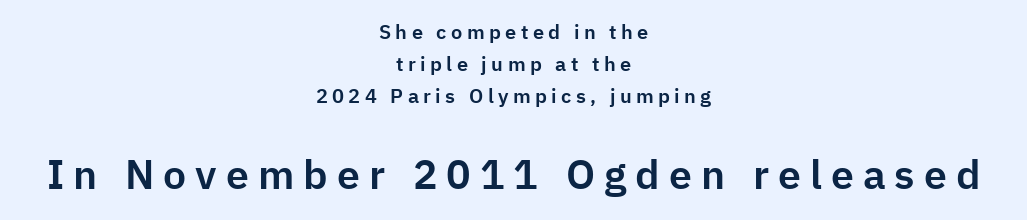
Q: Is the text italic (slanted)? A: No, it is upright.
Q: Is the typeface a serif or a sans-serif typeface? A: Sans-serif.
Q: Is the text underlined? A: No.
Q: How is the paragraph aligned? A: Centered.
Q: Is the spacing between letters normal or unusually wide? A: Unusually wide.
Q: Is the spacing between lines tight, normal or loose? A: Normal.
Q: Which block of text is set in a larger size, the first (top) or the second (bottom)? A: The second (bottom) one.
Q: Width (condensed, normal, or wide)? A: Normal.
Q: Stroke contrast? A: Low.
Q: x-height? A: Medium.
Q: Monospaced? A: No.
